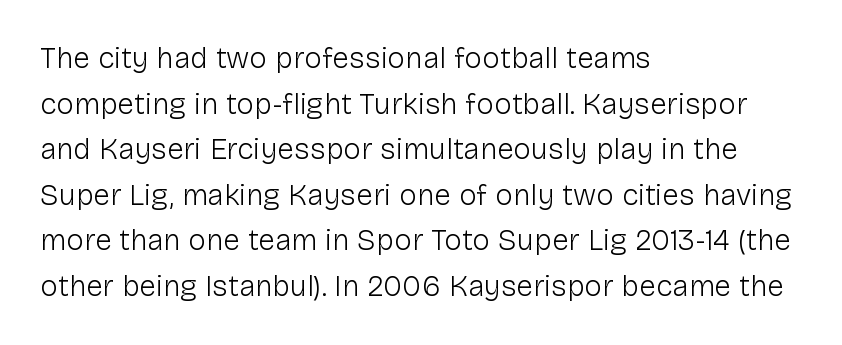
Q: Is the text bold? A: No.
Q: Is the text italic (slanted)? A: No, it is upright.
Q: Is the typeface a serif or a sans-serif typeface? A: Sans-serif.
Q: Is the text underlined? A: No.
Q: How is the paragraph aligned? A: Left-aligned.
Q: Is the spacing between letters normal or unusually wide? A: Normal.
Q: Is the spacing between lines tight, normal or loose? A: Normal.
Q: Width (condensed, normal, or wide)? A: Normal.
Q: Stroke contrast? A: Low.
Q: x-height? A: Medium.
Q: Monospaced? A: No.
